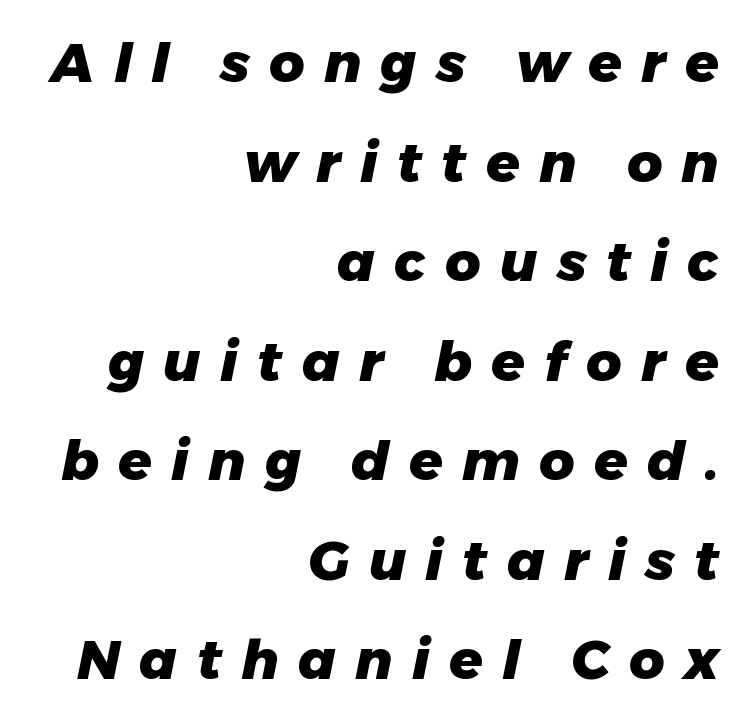
{"italic": "yes", "lean": "right", "slant_degrees": 11, "bold": "yes", "weight": "heavy", "width": "normal", "stroke_contrast": "low", "x_height": "medium", "monospaced": "no", "underline": "no", "align": "right", "line_spacing_ratio": 1.81, "letter_spacing": "wide", "letter_spacing_em": 0.35, "glyph_px": 55}
